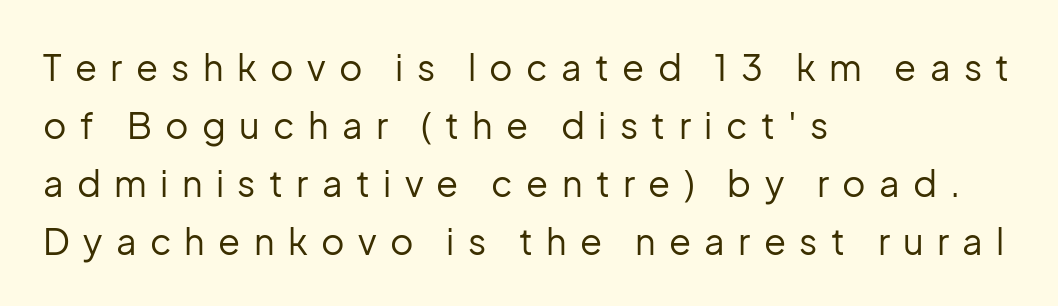
The image shows 36 px regular-weight sans-serif type, upright; set left-aligned, normal line spacing (1.61x), unusually wide letter spacing (+0.37 em), not underlined; low stroke contrast and a medium x-height.
